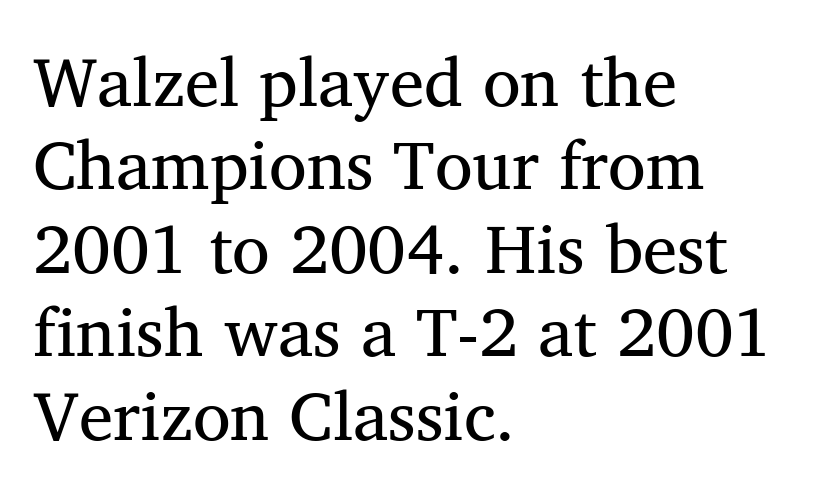
The foot of each line stays bare and open. Vertical stems look standard width or narrower in stroke. Each letter keeps its own natural width here, so spacing adapts to shape. You can tell it's not italic because the verticals are truly vertical.
